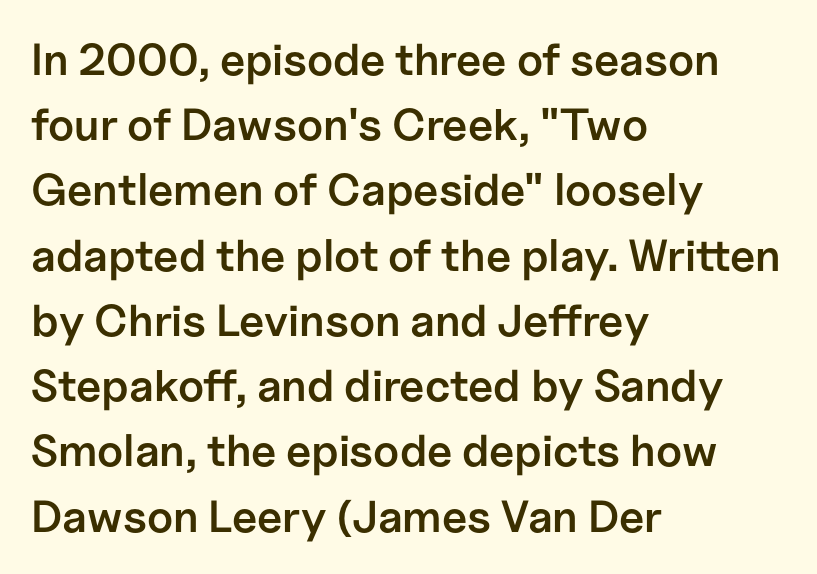
{"serif": "no", "italic": "no", "bold": "semi", "weight": "semibold", "width": "normal", "stroke_contrast": "low", "x_height": "medium", "monospaced": "no", "underline": "no", "align": "left", "line_spacing": "normal", "line_spacing_ratio": 1.45, "letter_spacing": "normal", "letter_spacing_em": 0.0, "glyph_px": 45}
